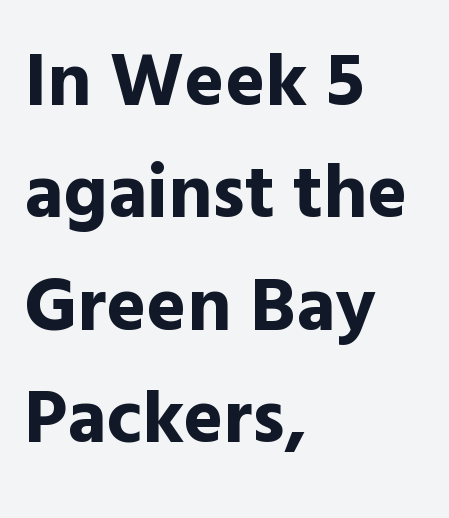
Q: Is the text bold? A: Yes.
Q: Is the text italic (slanted)? A: No, it is upright.
Q: Is the typeface a serif or a sans-serif typeface? A: Sans-serif.
Q: Is the text underlined? A: No.
Q: How is the paragraph aligned? A: Left-aligned.
Q: Is the spacing between letters normal or unusually wide? A: Normal.
Q: Is the spacing between lines tight, normal or loose? A: Normal.
Q: Width (condensed, normal, or wide)? A: Normal.
Q: x-height? A: Medium.
Q: Monospaced? A: No.
